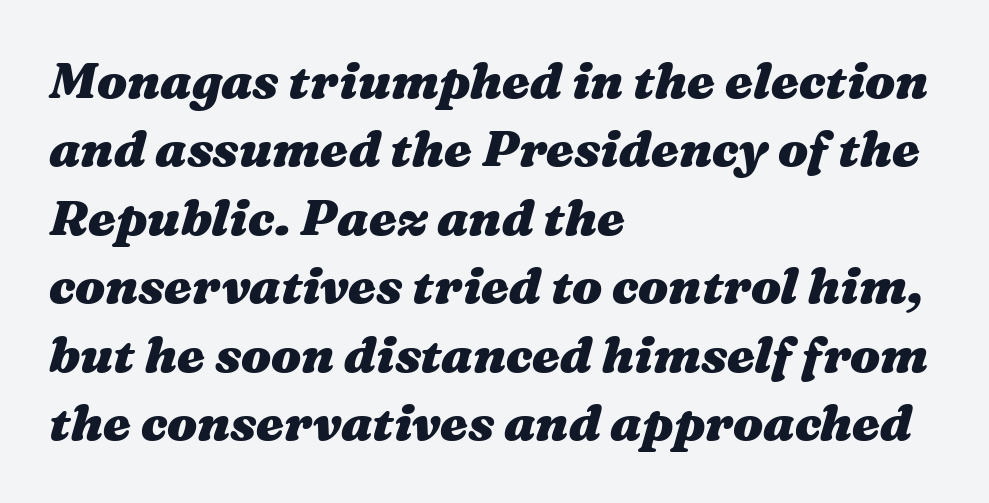
Q: Is the text bold? A: Yes.
Q: Is the text italic (slanted)? A: Yes, it leans right by about 16 degrees.
Q: Is the text underlined? A: No.
Q: How is the paragraph aligned? A: Left-aligned.
Q: Is the spacing between letters normal or unusually wide? A: Normal.
Q: Is the spacing between lines tight, normal or loose? A: Normal.
Q: Width (condensed, normal, or wide)? A: Wide.
Q: Stroke contrast? A: Medium.
Q: x-height? A: Medium.
Q: Monospaced? A: No.
